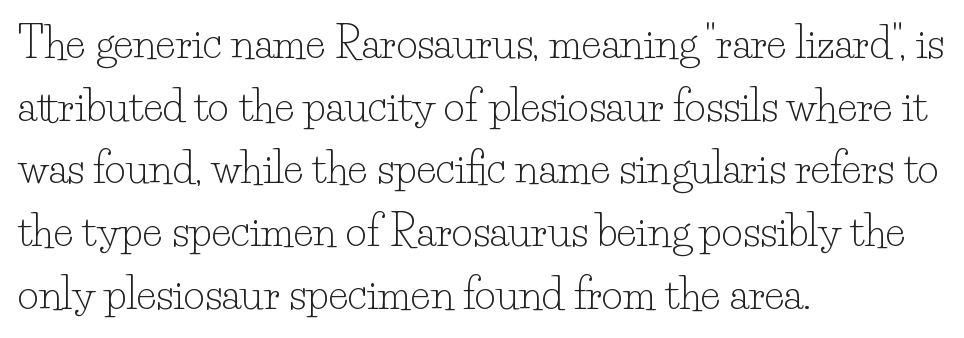
{"serif": "yes", "italic": "no", "bold": "no", "weight": "light", "width": "normal", "stroke_contrast": "low", "x_height": "small", "monospaced": "no", "underline": "no", "align": "left", "line_spacing": "normal", "line_spacing_ratio": 1.53, "letter_spacing": "normal", "letter_spacing_em": 0.0, "glyph_px": 41}
